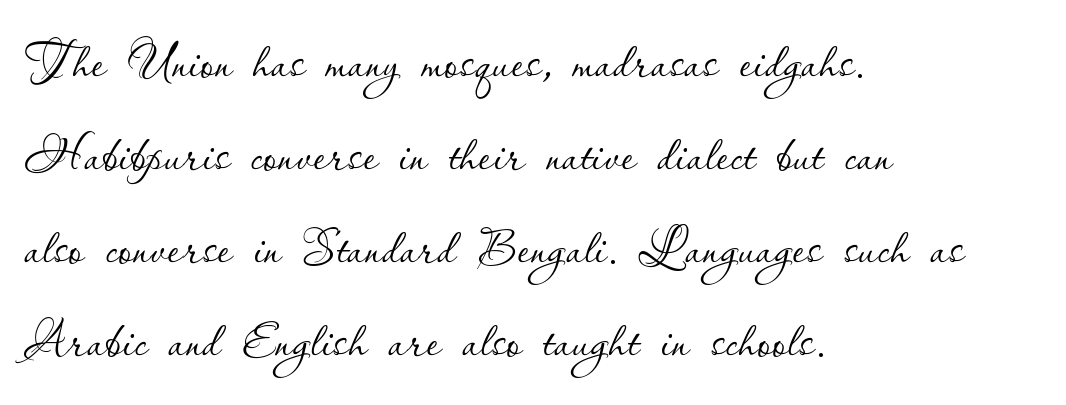
{"bold": "no", "weight": "thin", "width": "normal", "stroke_contrast": "low", "x_height": "small", "monospaced": "no", "underline": "no", "align": "left", "line_spacing": "normal", "line_spacing_ratio": 1.37, "letter_spacing": "normal", "letter_spacing_em": 0.0, "glyph_px": 68}
